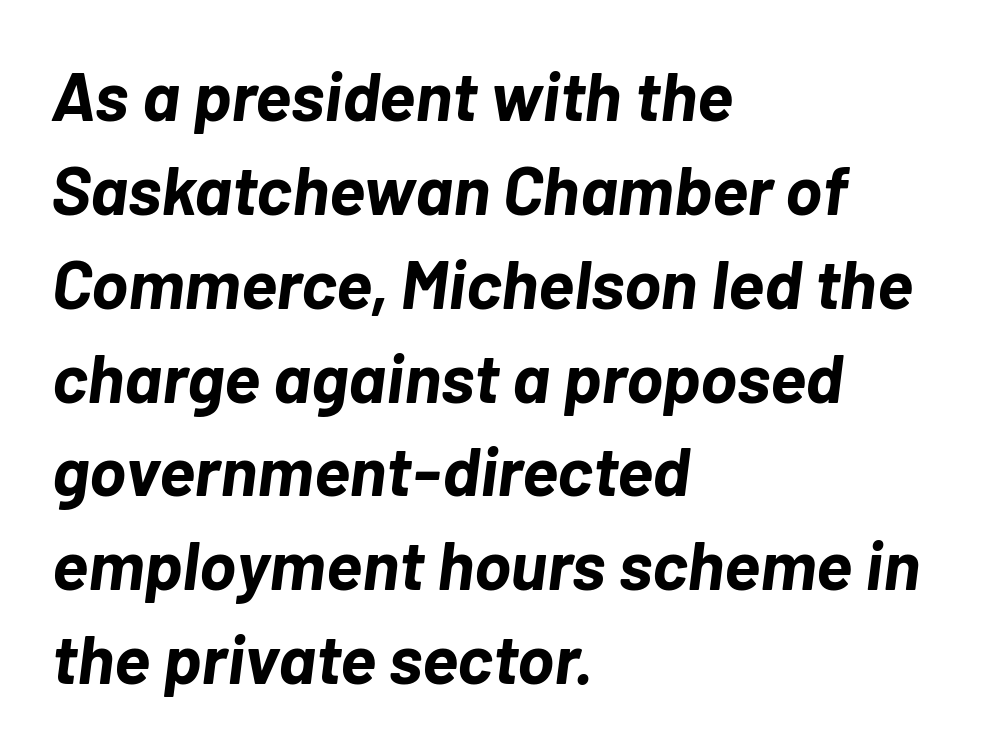
{"italic": "yes", "lean": "right", "slant_degrees": 7, "bold": "yes", "weight": "bold", "width": "normal", "stroke_contrast": "low", "x_height": "medium", "monospaced": "no", "underline": "no", "align": "left", "line_spacing": "normal", "line_spacing_ratio": 1.36, "letter_spacing": "normal", "letter_spacing_em": 0.0, "glyph_px": 69}
